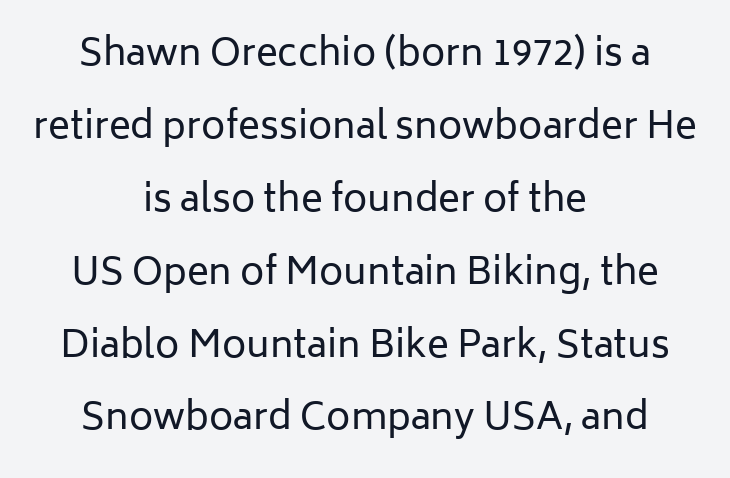
This sample uses an upright cut, with every glyph sitting square on the baseline. The characters display no serif detailing; their extremities are plain. One-word summary of the alignment: center. The gap between lines stays unmarked.
